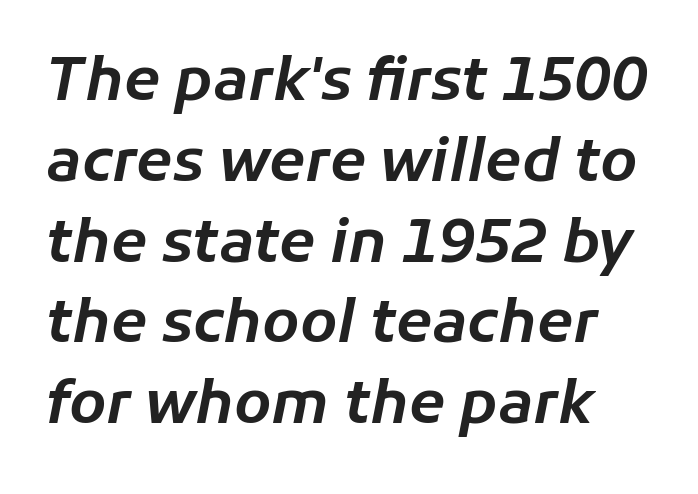
The image shows 59 px text type, italic (leaning right); set normal line spacing (1.37x), normal letter spacing, not underlined; low stroke contrast and a medium x-height.
